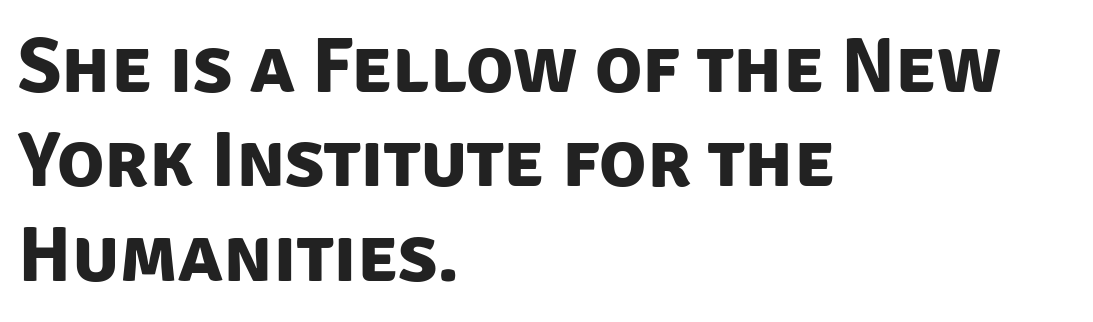
The image shows 78 px bold sans-serif type; set left-aligned, line spacing 1.21x, normal letter spacing, not underlined; low stroke contrast and a large x-height.
